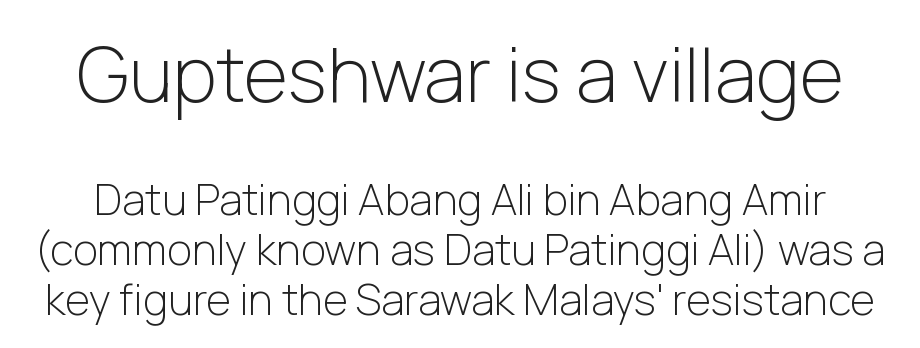
{"serif": "no", "italic": "no", "bold": "no", "weight": "light", "width": "normal", "stroke_contrast": "low", "x_height": "medium", "monospaced": "no", "underline": "no", "line_spacing_ratio": 1.16, "letter_spacing": "normal", "letter_spacing_em": 0.0, "larger_block": "first", "size_ratio": 1.77, "glyph_px": 76}
